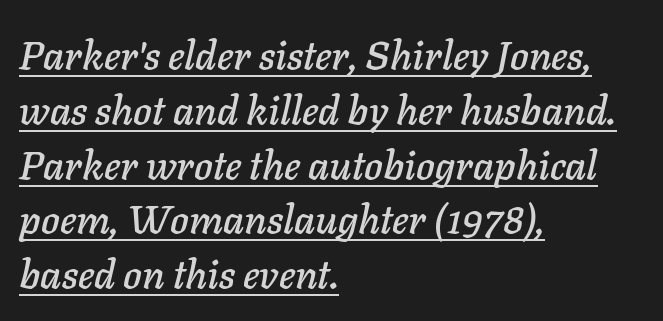
The vertical gap from one line to the next is medium. A rule runs beneath these lines of type. The face used here has a pronounced slope to its letters. The passage shown has conventional tracking throughout. A typesetter would call this proportional, since set widths differ per character.
